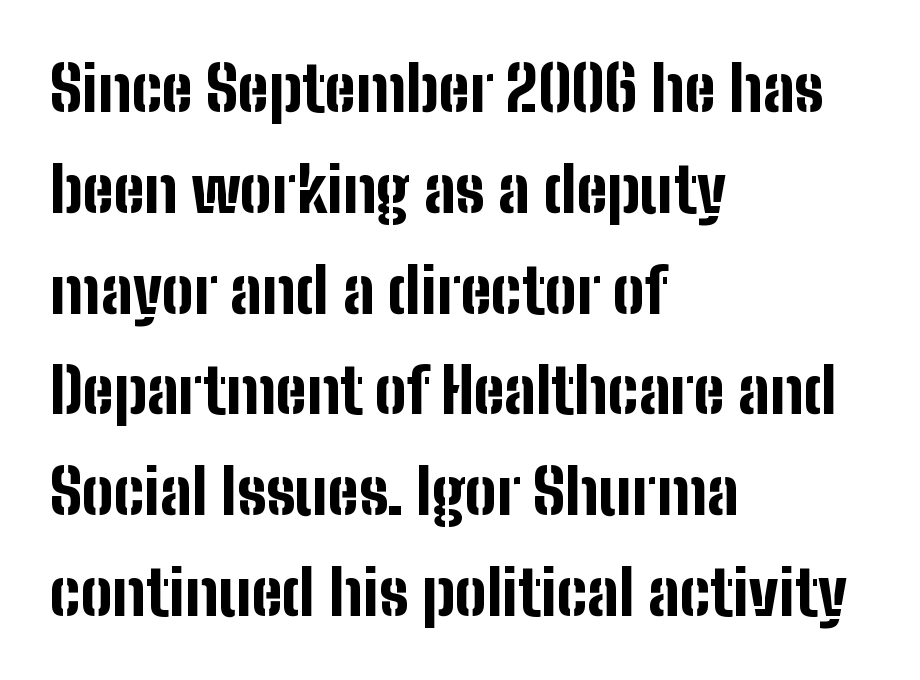
{"serif": "no", "italic": "no", "bold": "yes", "weight": "bold", "width": "condensed", "stroke_contrast": "low", "x_height": "medium", "monospaced": "no", "underline": "no", "align": "left", "line_spacing": "normal", "line_spacing_ratio": 1.6, "letter_spacing": "normal", "letter_spacing_em": 0.0, "glyph_px": 63}
